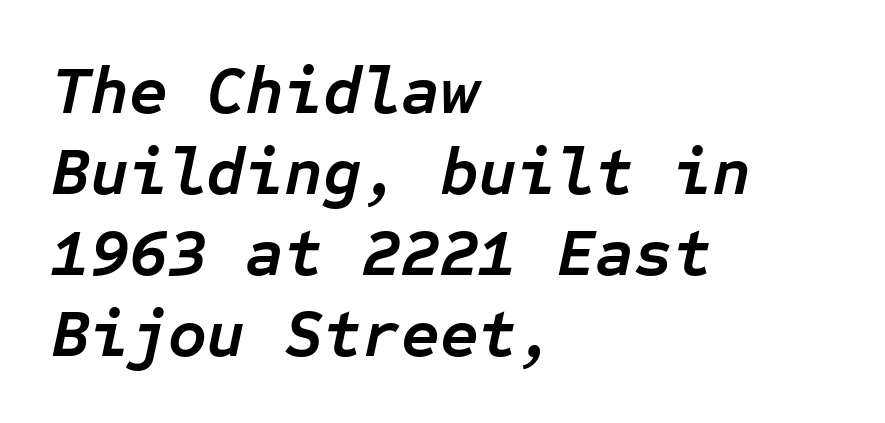
The image shows 67 px semibold type, italic (leaning right), monospaced; set left-aligned, line spacing 1.21x, normal letter spacing, not underlined; low stroke contrast and a medium x-height.
